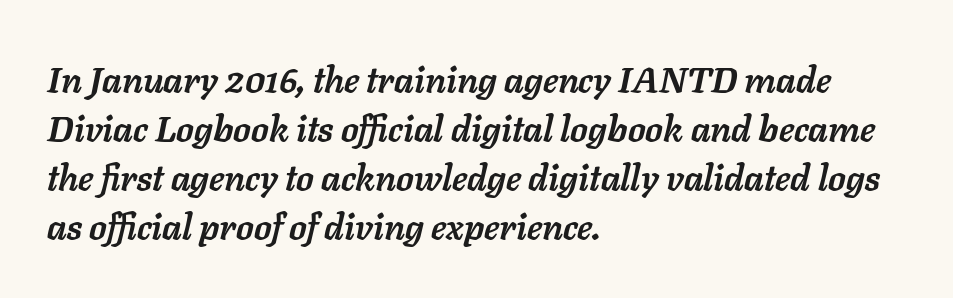
Q: Is the text bold? A: Yes.
Q: Is the text italic (slanted)? A: Yes, it leans right by about 11 degrees.
Q: Is the text underlined? A: No.
Q: How is the paragraph aligned? A: Left-aligned.
Q: Is the spacing between letters normal or unusually wide? A: Normal.
Q: Is the spacing between lines tight, normal or loose? A: Normal.
Q: Width (condensed, normal, or wide)? A: Normal.
Q: Stroke contrast? A: Low.
Q: x-height? A: Medium.
Q: Monospaced? A: No.
